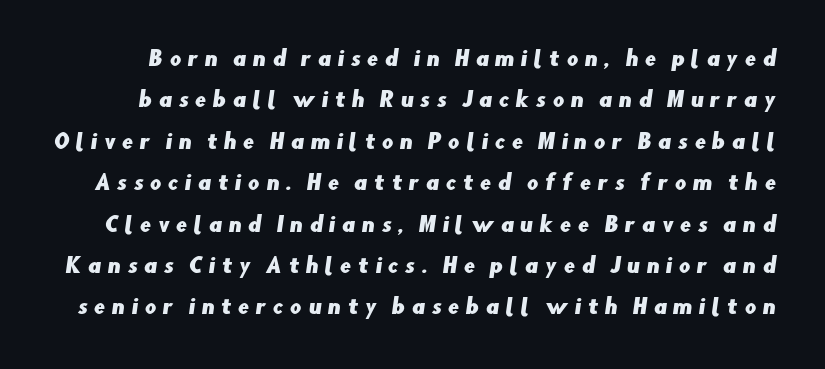
{"underline": "no", "line_spacing": "loose", "line_spacing_ratio": 2.07, "letter_spacing": "wide", "letter_spacing_em": 0.32, "glyph_px": 20}
